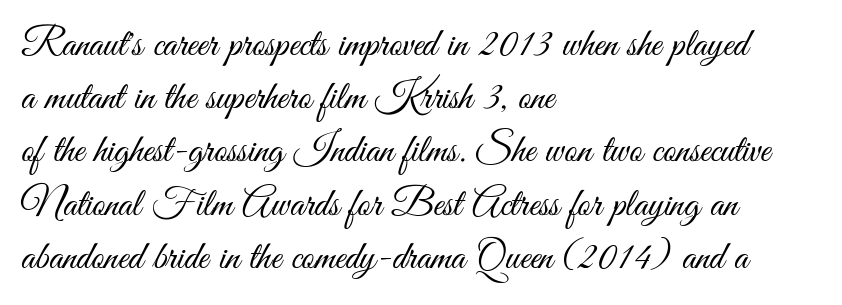
The image shows 40 px light, condensed sans-serif type; set left-aligned, normal line spacing (1.33x), normal letter spacing, not underlined; medium stroke contrast and a small x-height.
